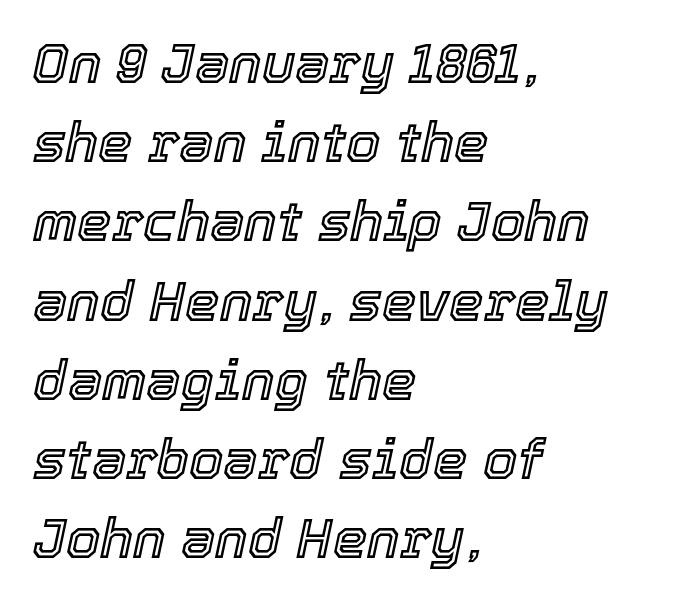
{"italic": "yes", "lean": "right", "slant_degrees": 12, "width": "normal", "x_height": "medium", "monospaced": "no", "underline": "no", "align": "left", "line_spacing": "normal", "line_spacing_ratio": 1.44, "letter_spacing": "normal", "letter_spacing_em": 0.0, "glyph_px": 55}
